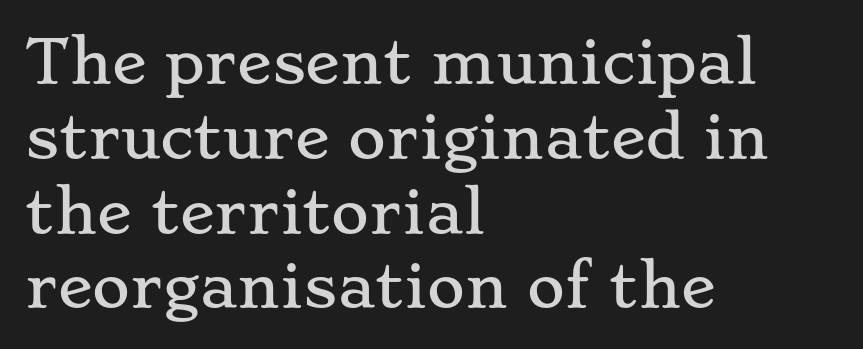
{"serif": "yes", "italic": "no", "width": "wide", "stroke_contrast": "low", "x_height": "small", "monospaced": "no", "underline": "no", "align": "left", "line_spacing": "normal", "line_spacing_ratio": 1.29, "letter_spacing": "normal", "letter_spacing_em": 0.0, "glyph_px": 58}
